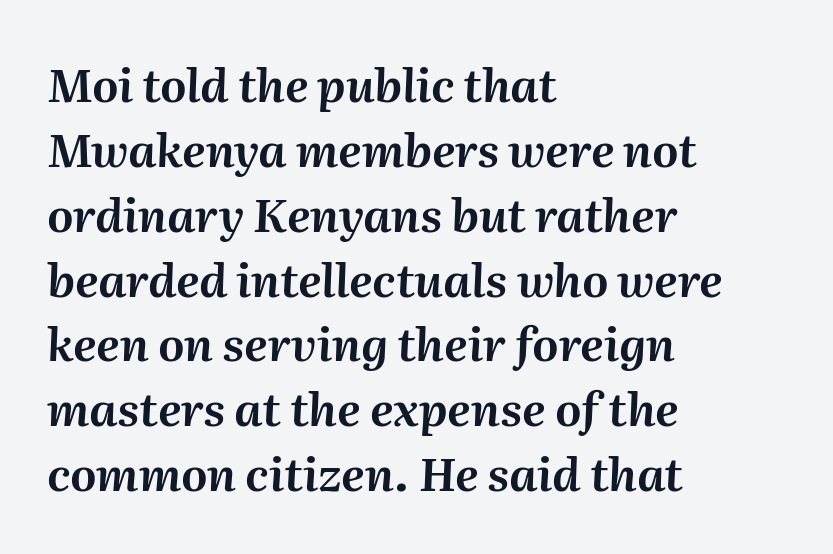
Note the varied advance widths — an 'i' is clearly narrower than an 'm'. Does extra space separate the letters? No, they use regular spacing. Anything drawn beneath the words? Only blank space. Line spacing here is normal. The text carries the slant typical of an italic or oblique font.
